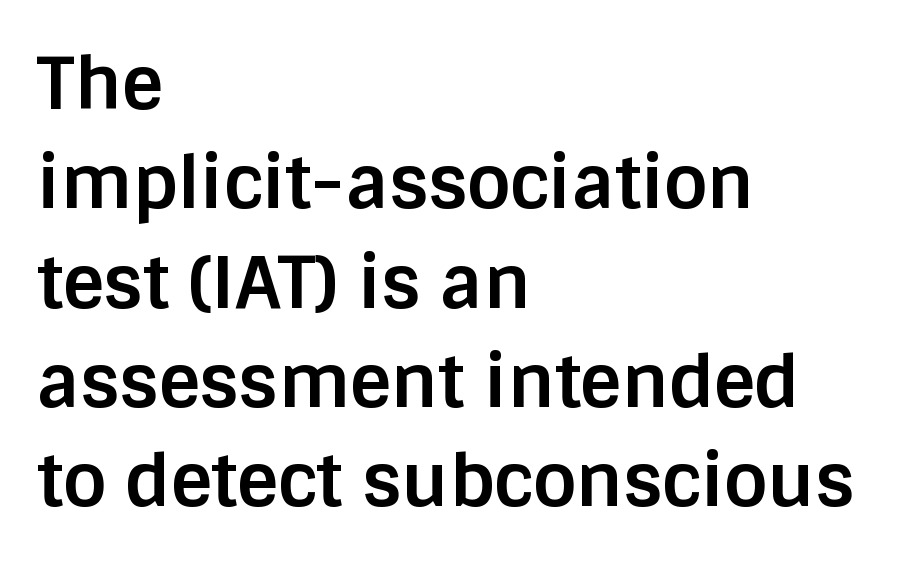
{"serif": "no", "italic": "no", "bold": "yes", "weight": "bold", "width": "normal", "stroke_contrast": "low", "x_height": "large", "monospaced": "no", "underline": "no", "align": "left", "line_spacing": "normal", "line_spacing_ratio": 1.38, "letter_spacing": "normal", "letter_spacing_em": 0.0, "glyph_px": 72}
